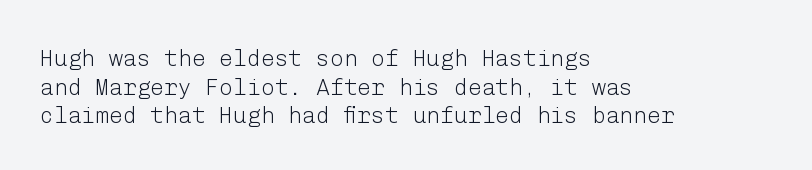
Q: Is the text bold? A: No.
Q: Is the text italic (slanted)? A: No, it is upright.
Q: Is the text underlined? A: No.
Q: How is the paragraph aligned? A: Left-aligned.
Q: Is the spacing between letters normal or unusually wide? A: Normal.
